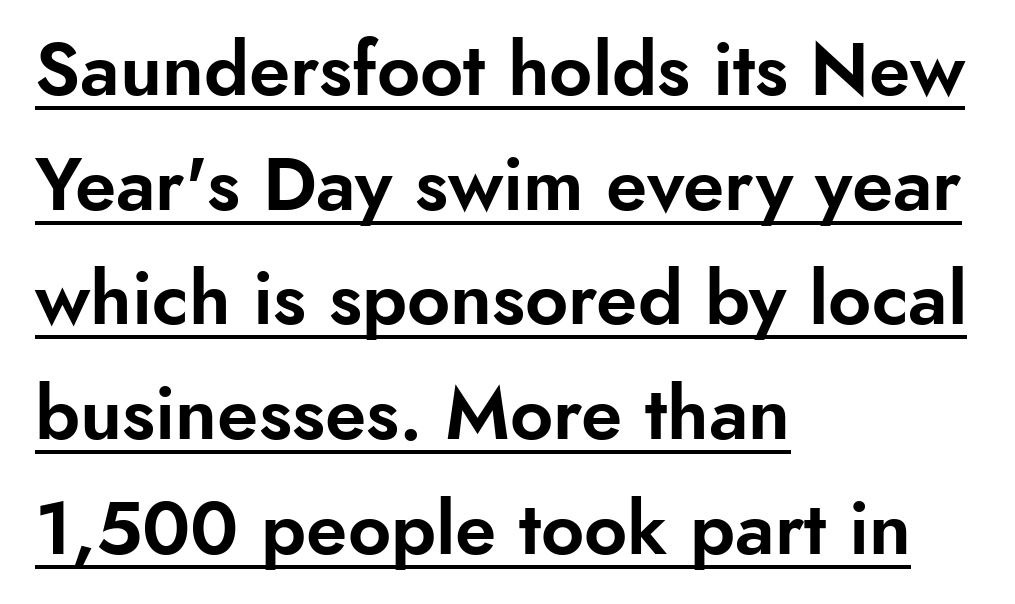
{"serif": "no", "italic": "no", "width": "normal", "stroke_contrast": "low", "x_height": "small", "monospaced": "no", "underline": "yes", "align": "left", "line_spacing": "normal", "line_spacing_ratio": 1.53, "letter_spacing": "normal", "letter_spacing_em": 0.0, "glyph_px": 75}
